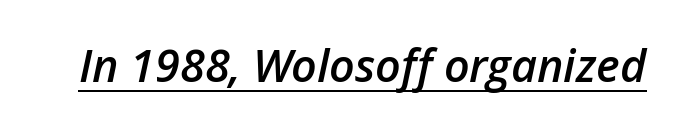
Check the space under the baseline: a stroke is drawn there. A bit beefed up — I'd call it semibold rather than bold. Looks like regular typesetting: each glyph gets only the width it needs. Glyph-to-glyph distance matches everyday printed text. The passage shown leans; its letterforms are oblique.
